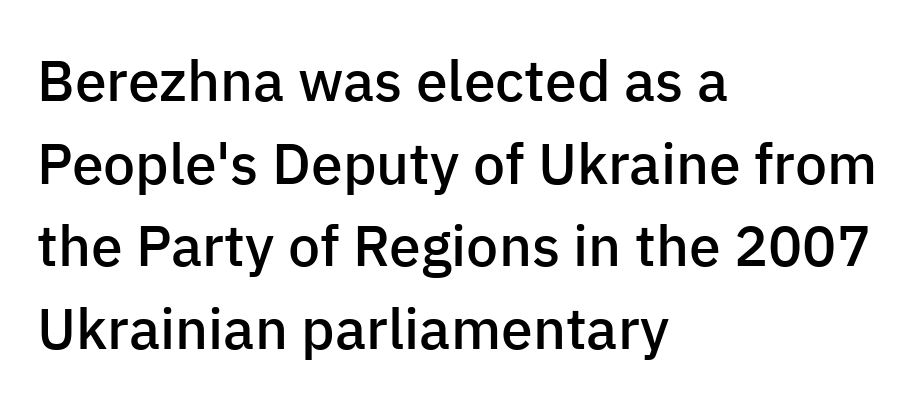
{"serif": "no", "italic": "no", "bold": "semi", "weight": "semibold", "width": "normal", "stroke_contrast": "low", "x_height": "medium", "monospaced": "no", "underline": "no", "align": "left", "line_spacing": "normal", "line_spacing_ratio": 1.45, "letter_spacing": "normal", "letter_spacing_em": 0.0, "glyph_px": 57}
